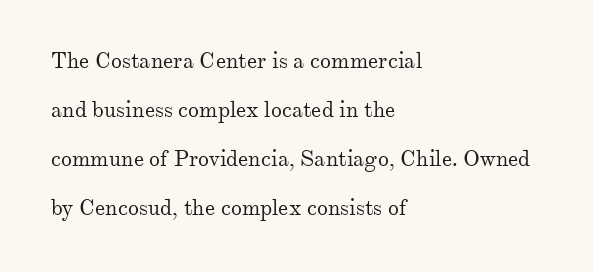
Q: Is the text bold? A: No.
Q: Is the text italic (slanted)? A: No, it is upright.
Q: Is the text underlined? A: No.
Q: How is the paragraph aligned? A: Left-aligned.
Q: Is the spacing between letters normal or unusually wide? A: Normal.
Q: Is the spacing between lines tight, normal or loose? A: Loose.
